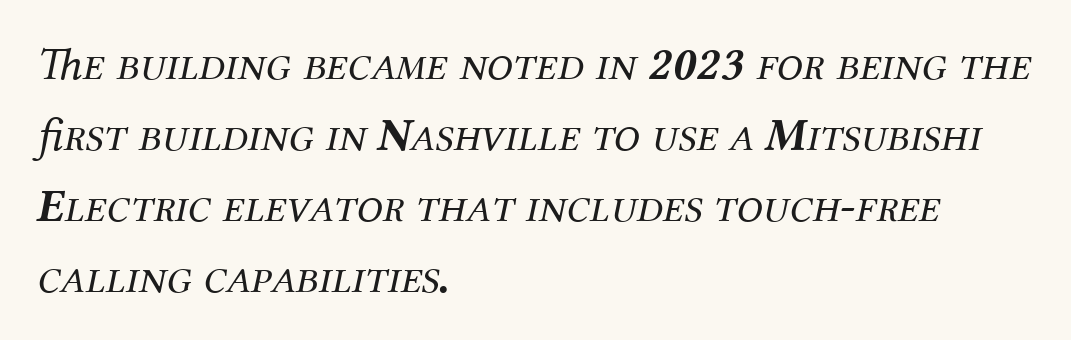
What's the leading like? Ordinary, nothing unusual. The whole block is typeset with a tilt. Each letter keeps its own natural width here, so spacing adapts to shape. Heft: none added — not bold.
